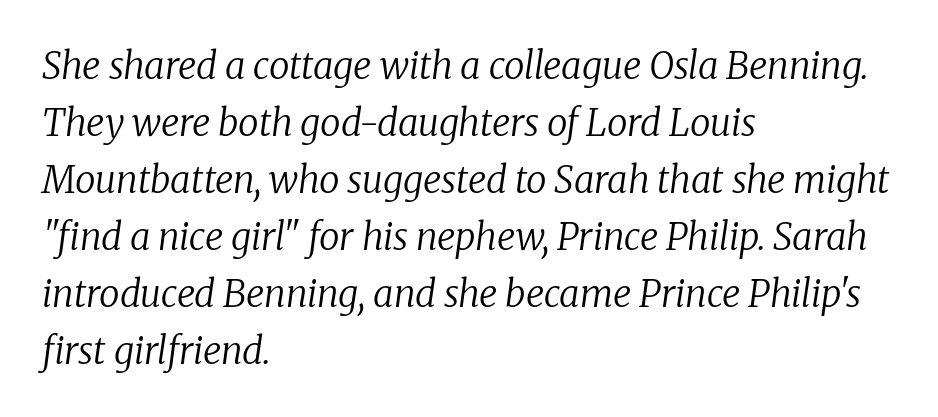
The image shows 37 px regular-weight serif type, italic (leaning right); set left-aligned, normal line spacing (1.54x), normal letter spacing, not underlined; low stroke contrast and a medium x-height.
